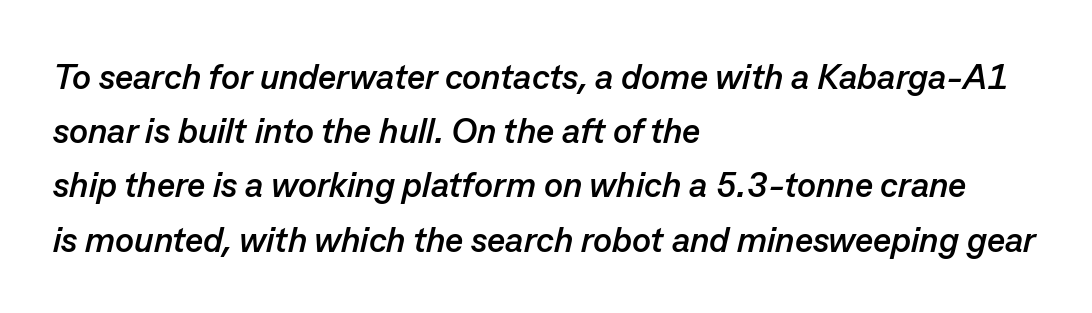
Q: Is the text bold? A: Yes.
Q: Is the text italic (slanted)? A: Yes, it leans right by about 13 degrees.
Q: Is the text underlined? A: No.
Q: How is the paragraph aligned? A: Left-aligned.
Q: Is the spacing between letters normal or unusually wide? A: Normal.
Q: Is the spacing between lines tight, normal or loose? A: Normal.
Q: Width (condensed, normal, or wide)? A: Normal.
Q: Stroke contrast? A: Low.
Q: x-height? A: Medium.
Q: Monospaced? A: No.
